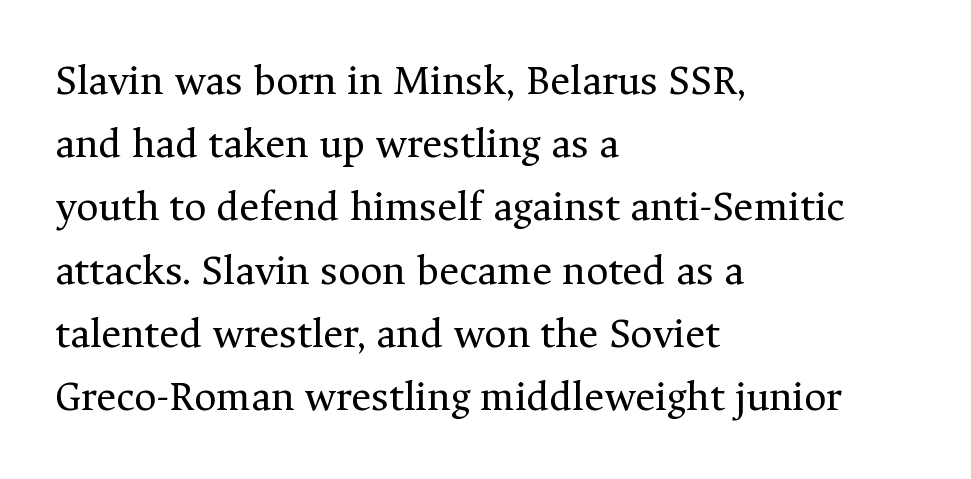
Q: Is the text bold? A: No.
Q: Is the text italic (slanted)? A: No, it is upright.
Q: Is the typeface a serif or a sans-serif typeface? A: Serif.
Q: Is the text underlined? A: No.
Q: How is the paragraph aligned? A: Left-aligned.
Q: Is the spacing between letters normal or unusually wide? A: Normal.
Q: Is the spacing between lines tight, normal or loose? A: Normal.
Q: Width (condensed, normal, or wide)? A: Normal.
Q: Stroke contrast? A: Medium.
Q: x-height? A: Medium.
Q: Monospaced? A: No.
